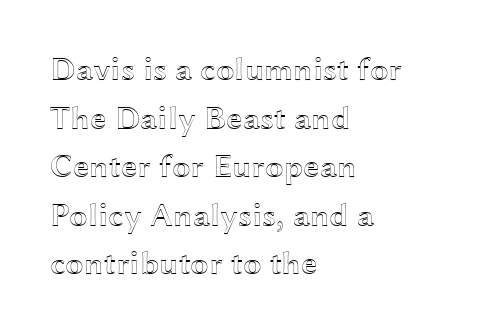
Do the characters align in a grid? No, the font is proportional. The foot of each line stays bare and open. Tracking here is standard; glyphs follow each other at the usual distance. Posture: straight, roman, zero tilt.
